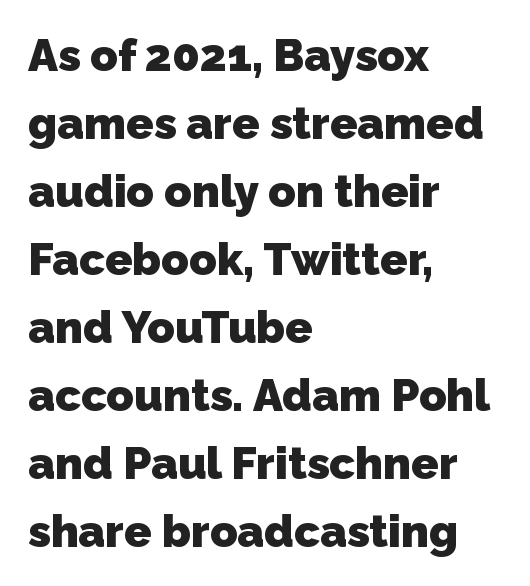
Q: Is the text bold? A: Yes.
Q: Is the typeface a serif or a sans-serif typeface? A: Sans-serif.
Q: Is the text underlined? A: No.
Q: How is the paragraph aligned? A: Left-aligned.
Q: Is the spacing between letters normal or unusually wide? A: Normal.
Q: Is the spacing between lines tight, normal or loose? A: Normal.
Q: Width (condensed, normal, or wide)? A: Normal.
Q: Stroke contrast? A: Low.
Q: x-height? A: Medium.
Q: Monospaced? A: No.
